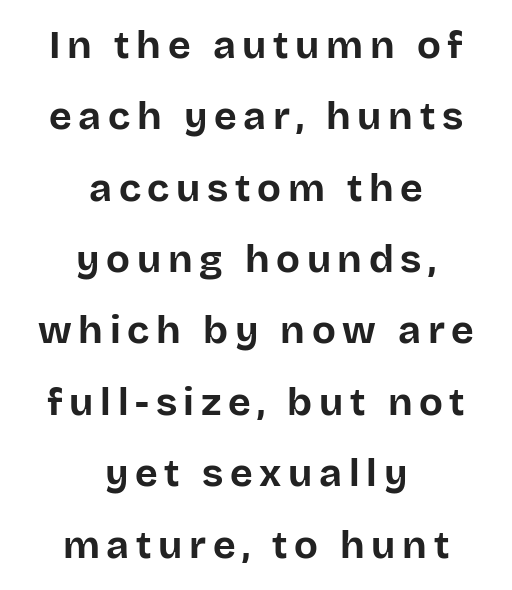
Each letter keeps its own natural width here, so spacing adapts to shape. The specimen omits any rule beneath the text block's lines. The strokes are fattened all the way to bold. The font's upright variant was chosen for this text. The whitespace from short lines is split evenly between both sides.
